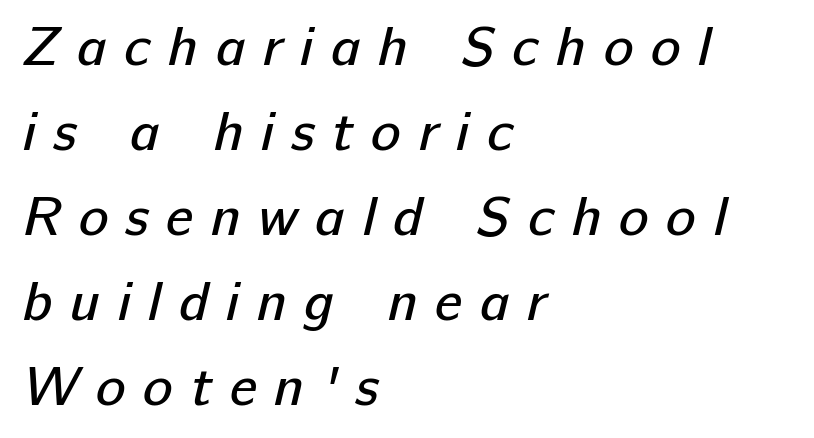
The image shows 56 px regular-weight sans-serif type; set left-aligned, normal line spacing (1.52x), unusually wide letter spacing (+0.31 em), not underlined; low stroke contrast and a medium x-height.
